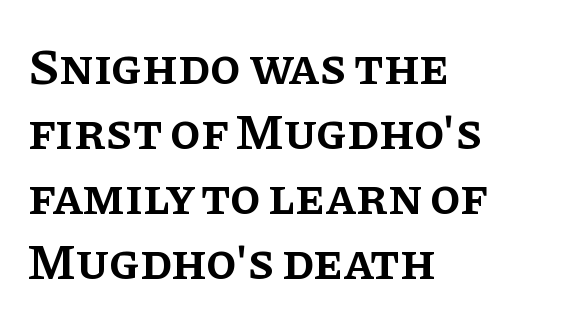
Q: Is the text bold? A: Semi-bold.
Q: Is the text italic (slanted)? A: No, it is upright.
Q: Is the typeface a serif or a sans-serif typeface? A: Serif.
Q: Is the text underlined? A: No.
Q: How is the paragraph aligned? A: Left-aligned.
Q: Is the spacing between letters normal or unusually wide? A: Normal.
Q: Is the spacing between lines tight, normal or loose? A: Normal.
Q: Width (condensed, normal, or wide)? A: Normal.
Q: Stroke contrast? A: Low.
Q: x-height? A: Large.
Q: Monospaced? A: No.
